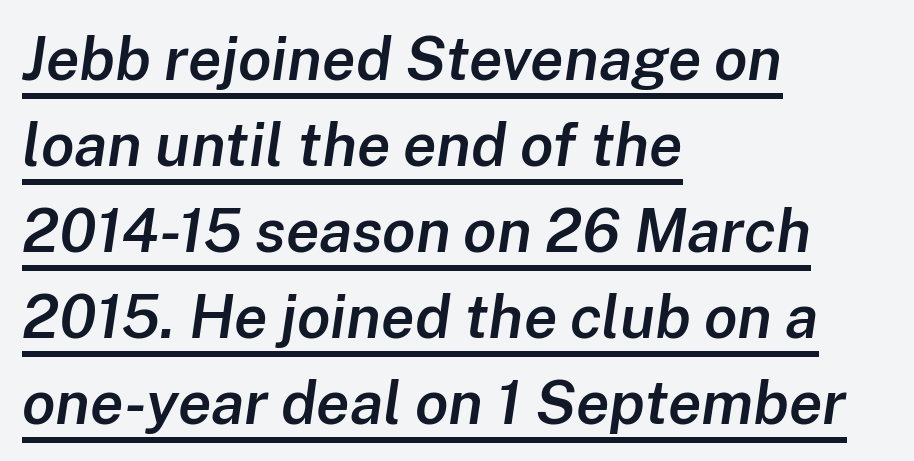
Q: Is the text bold? A: Semi-bold.
Q: Is the text italic (slanted)? A: Yes, it leans right by about 8 degrees.
Q: Is the text underlined? A: Yes.
Q: How is the paragraph aligned? A: Left-aligned.
Q: Is the spacing between letters normal or unusually wide? A: Normal.
Q: Is the spacing between lines tight, normal or loose? A: Normal.
Q: Width (condensed, normal, or wide)? A: Normal.
Q: Stroke contrast? A: Low.
Q: x-height? A: Medium.
Q: Monospaced? A: No.
